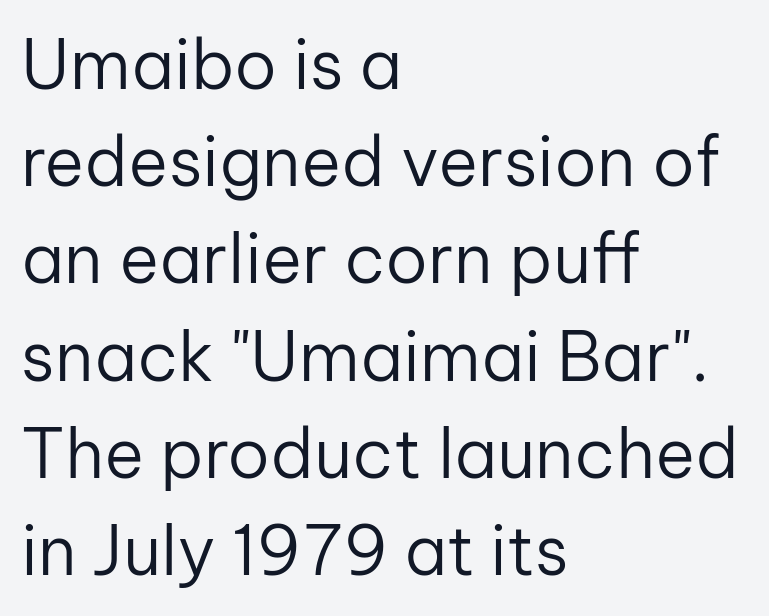
Q: Is the text bold? A: No.
Q: Is the text italic (slanted)? A: No, it is upright.
Q: Is the typeface a serif or a sans-serif typeface? A: Sans-serif.
Q: Is the text underlined? A: No.
Q: How is the paragraph aligned? A: Left-aligned.
Q: Is the spacing between letters normal or unusually wide? A: Normal.
Q: Is the spacing between lines tight, normal or loose? A: Normal.
Q: Width (condensed, normal, or wide)? A: Normal.
Q: Stroke contrast? A: Low.
Q: x-height? A: Medium.
Q: Monospaced? A: No.
